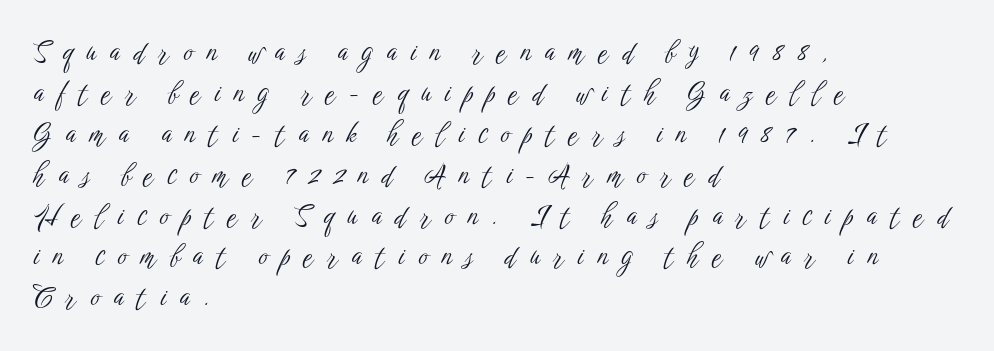
{"serif": "no", "bold": "no", "weight": "light", "width": "condensed", "stroke_contrast": "low", "x_height": "medium", "monospaced": "no", "underline": "no", "align": "left", "line_spacing": "normal", "line_spacing_ratio": 1.46, "letter_spacing": "wide", "letter_spacing_em": 0.49, "glyph_px": 28}
